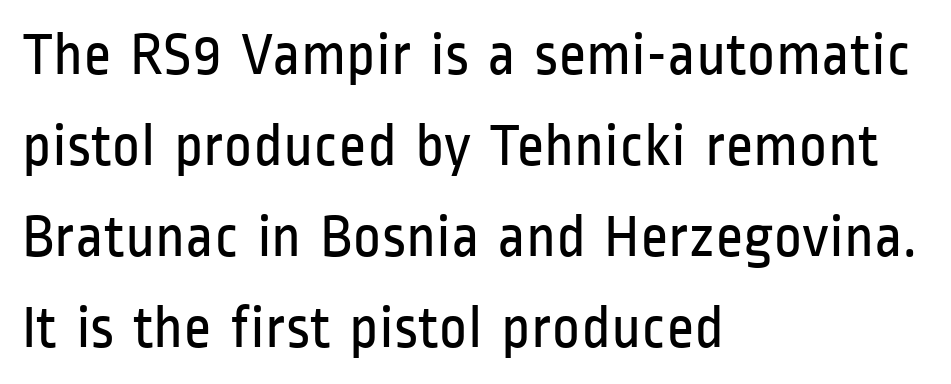
The face looks like a standard text weight, possibly lighter. Rule under the text: the space is simply empty. Italic: no, the glyphs are upright roman. Leading matches the norm, producing a regular column.
